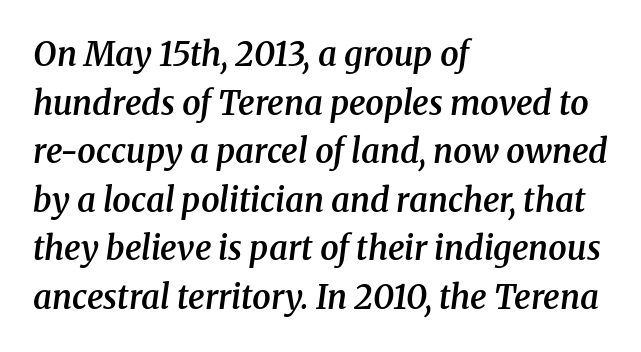
{"serif": "yes", "italic": "yes", "lean": "right", "slant_degrees": 8, "bold": "semi", "weight": "semibold", "width": "normal", "stroke_contrast": "medium", "x_height": "medium", "monospaced": "no", "underline": "no", "align": "left", "line_spacing": "normal", "line_spacing_ratio": 1.47, "letter_spacing": "normal", "letter_spacing_em": 0.0, "glyph_px": 33}
